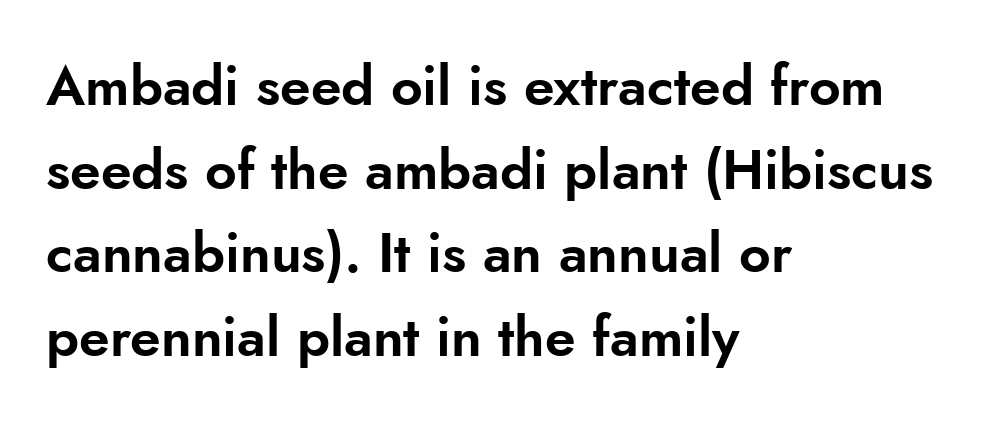
{"serif": "no", "italic": "no", "width": "normal", "stroke_contrast": "low", "x_height": "small", "monospaced": "no", "underline": "no", "align": "left", "line_spacing": "normal", "line_spacing_ratio": 1.52, "letter_spacing": "normal", "letter_spacing_em": 0.0, "glyph_px": 55}
